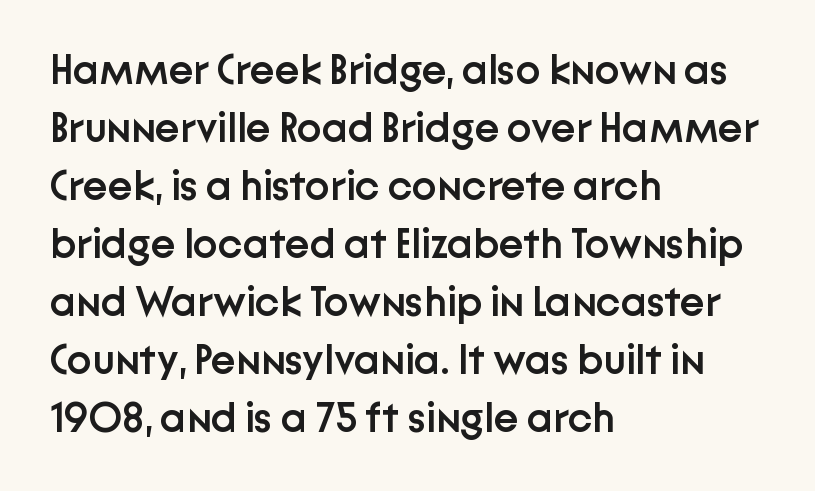
The characters display no serif detailing; their extremities are plain. Alignment: flush left. Unlike italic type, these characters show no tilt at all. The sample has been set in demibold, a notch under bold. Is this a fixed-width face? No — the glyphs have proportional, varying widths.
